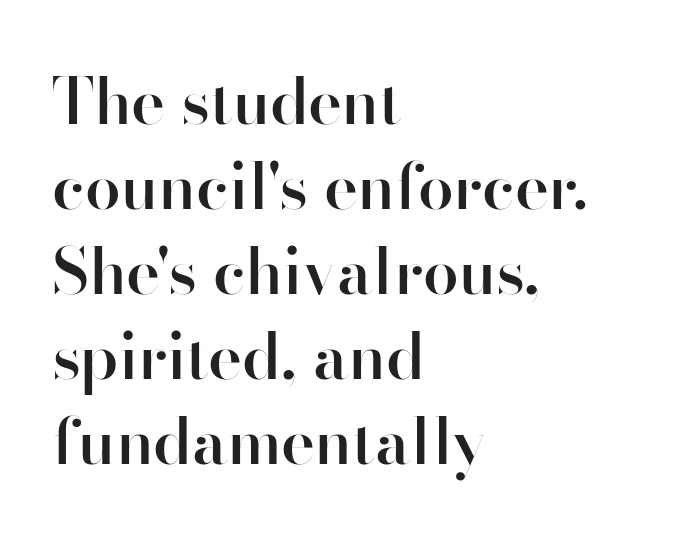
{"serif": "no", "italic": "no", "bold": "semi", "weight": "semibold", "width": "normal", "stroke_contrast": "high", "x_height": "small", "monospaced": "no", "underline": "no", "align": "left", "line_spacing": "normal", "line_spacing_ratio": 1.33, "letter_spacing": "normal", "letter_spacing_em": 0.0, "glyph_px": 64}
